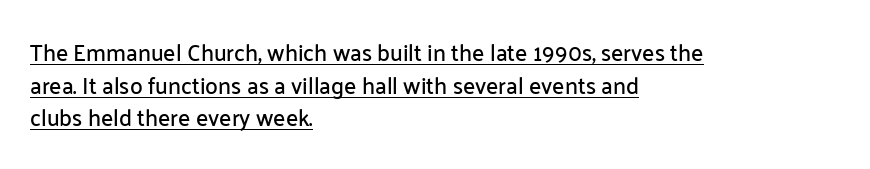
Layout note: lines flush left. Normally led — the rows are evenly, conventionally spaced. Short note: letters normally spaced. No italicization has been applied; the sample stays upright. A continuous stroke trails under the words, as in a hyperlink.
